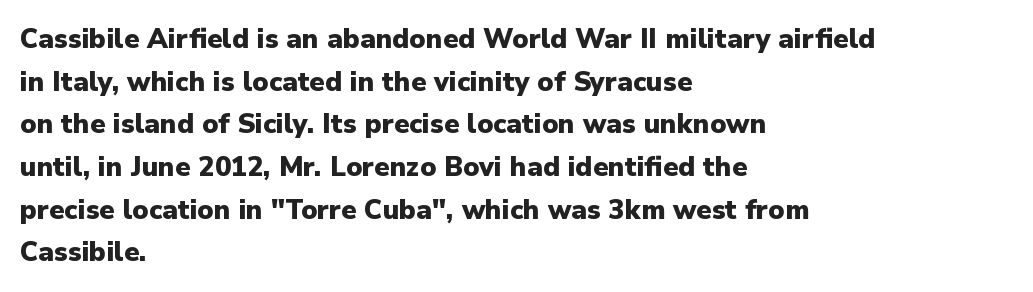
The image shows 27 px bold type, upright; set left-aligned, normal line spacing (1.58x), normal letter spacing, not underlined.
